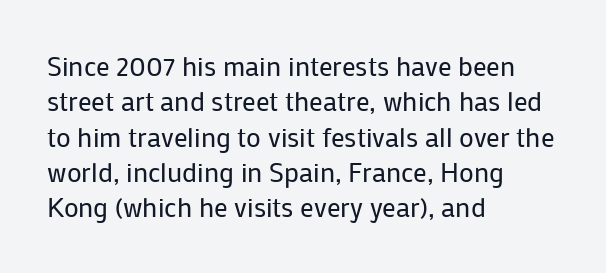
{"italic": "no", "bold": "no", "underline": "no", "align": "left", "line_spacing": "normal", "line_spacing_ratio": 1.31, "letter_spacing": "normal", "letter_spacing_em": 0.0, "glyph_px": 27}
